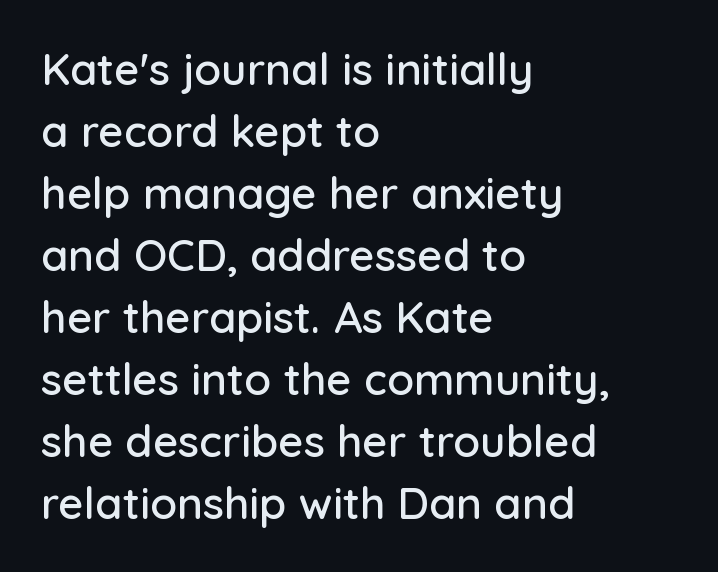
Students, note that the glyphs here touch the page at normal intervals. This is roman type, the default non-slanted kind. The designer left line spacing at the default. Each letter keeps its own natural width here, so spacing adapts to shape. The characters display no serif detailing; their extremities are plain.
